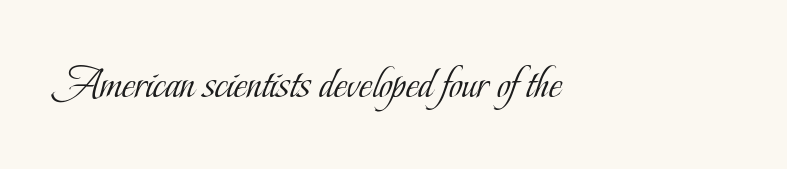
{"serif": "yes", "bold": "no", "weight": "light", "width": "condensed", "stroke_contrast": "low", "x_height": "small", "monospaced": "no", "underline": "no", "align": "left", "letter_spacing": "normal", "letter_spacing_em": 0.0, "glyph_px": 46}
